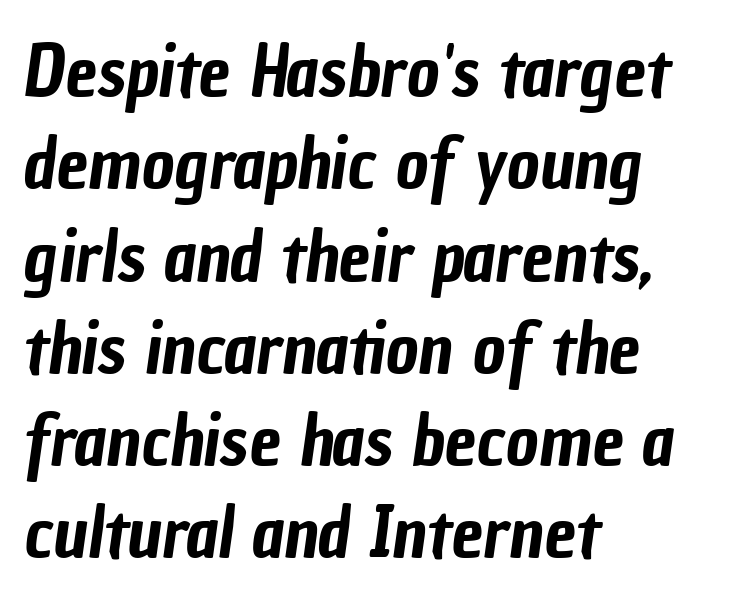
Q: Is the typeface a serif or a sans-serif typeface? A: Sans-serif.
Q: Is the text underlined? A: No.
Q: How is the paragraph aligned? A: Left-aligned.
Q: Is the spacing between letters normal or unusually wide? A: Normal.
Q: Is the spacing between lines tight, normal or loose? A: Normal.
Q: Width (condensed, normal, or wide)? A: Condensed.
Q: Stroke contrast? A: Low.
Q: x-height? A: Medium.
Q: Monospaced? A: No.
